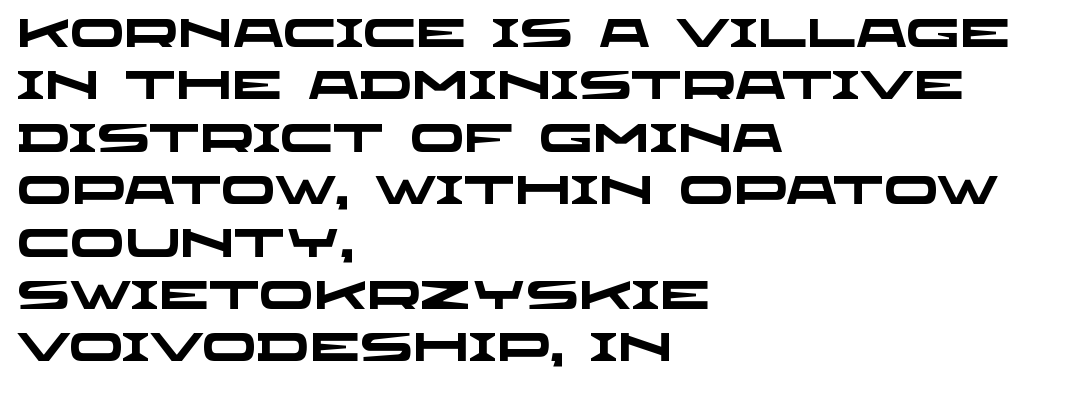
This sample uses plain, unmodified letter spacing. Its strokes are broad and dark, the hallmark of bold type. The baseline area is clear. Line starts are locked; line ends wander.
